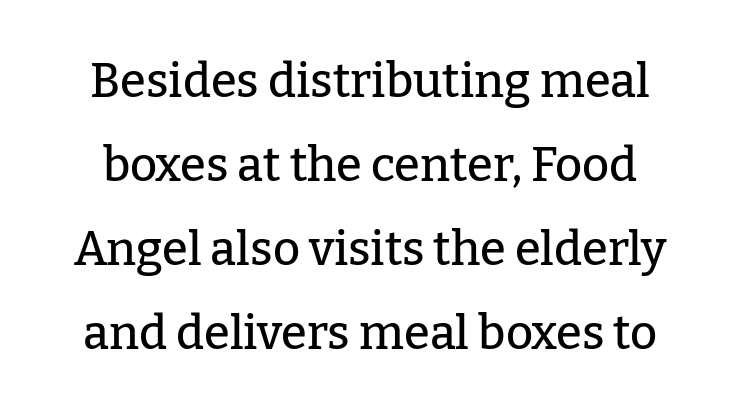
{"serif": "yes", "italic": "no", "width": "normal", "stroke_contrast": "low", "x_height": "medium", "monospaced": "no", "underline": "no", "align": "center", "line_spacing_ratio": 1.79, "letter_spacing": "normal", "letter_spacing_em": 0.0, "glyph_px": 47}
